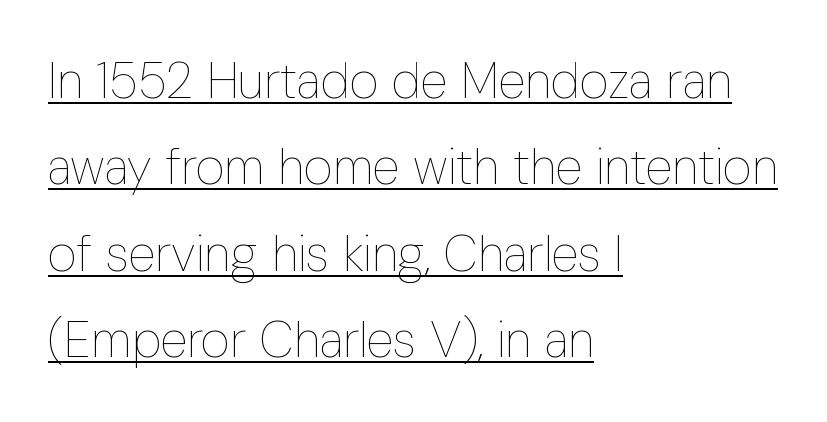
The passage shown is not bold in any degree. How are the letters spaced? Ordinarily, with no added tracking. Here the designer chose a conventional face with non-uniform glyph widths. A continuous stroke trails under the words, as in a hyperlink. The setting favours the left margin, as ordinary paragraphs usually do.
